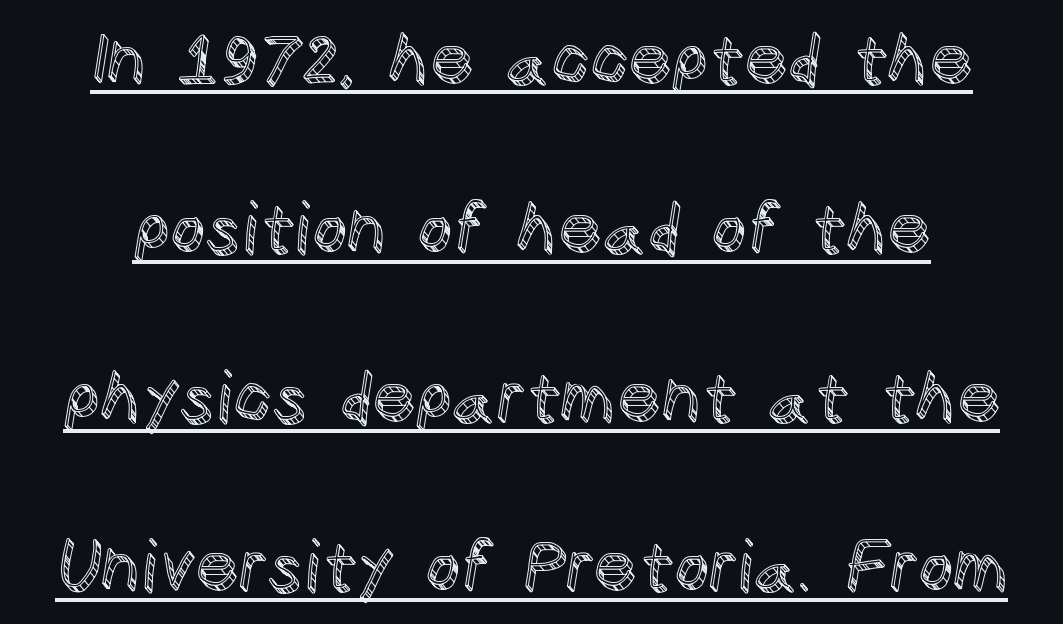
Q: Is the text italic (slanted)? A: Yes.
Q: Is the text underlined? A: Yes.
Q: Is the spacing between letters normal or unusually wide? A: Normal.
Q: Is the spacing between lines tight, normal or loose? A: Loose.
Q: Width (condensed, normal, or wide)? A: Normal.
Q: x-height? A: Large.
Q: Monospaced? A: No.
